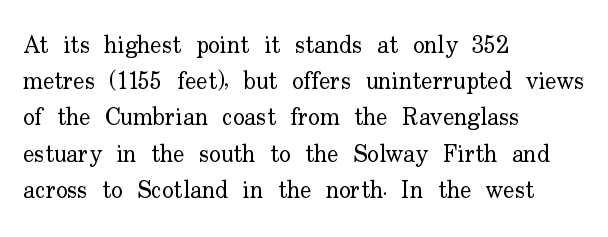
Q: Is the text bold? A: No.
Q: Is the text italic (slanted)? A: No, it is upright.
Q: Is the text underlined? A: No.
Q: How is the paragraph aligned? A: Left-aligned.
Q: Is the spacing between letters normal or unusually wide? A: Normal.
Q: Is the spacing between lines tight, normal or loose? A: Normal.
